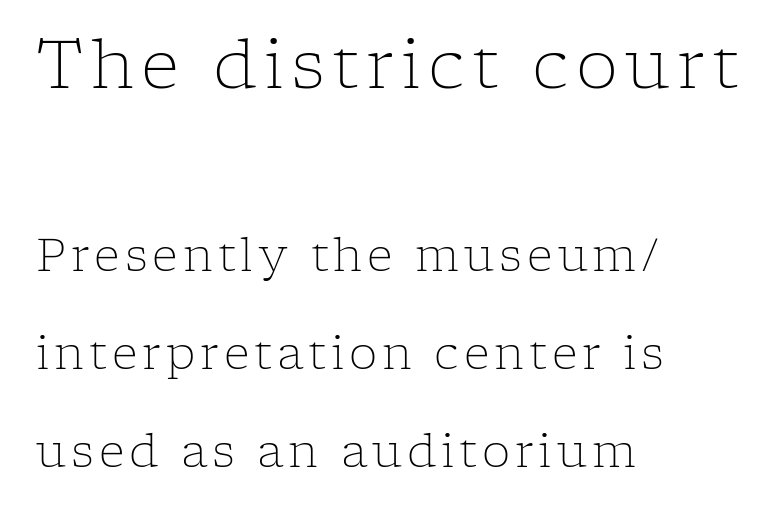
Look at the glyph heights: the upper group is clearly the bigger setting. This block would shrink considerably if given ordinary leading; it's expanded now. Here the designer chose a conventional face with non-uniform glyph widths. The typesetting does not lean heavy: it is not bold. The letters carry serifs — small finishing strokes at the ends of their stems. Compared with a centered layout, this one pins lines to the left instead.
